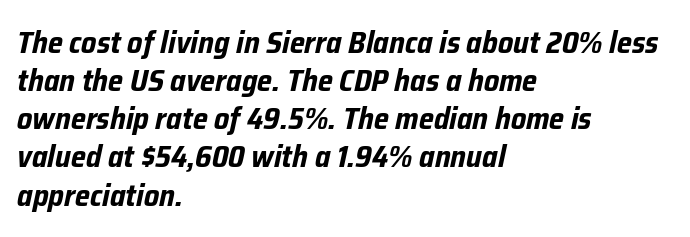
You'd pick this weight for a headline — it's a proper bold. You could not count columns in this text — the font is proportionally spaced. Reading down the block, your eye returns to a fixed left position each line. Characters follow at the spacing the type designer built in. The baseline area is clear.
